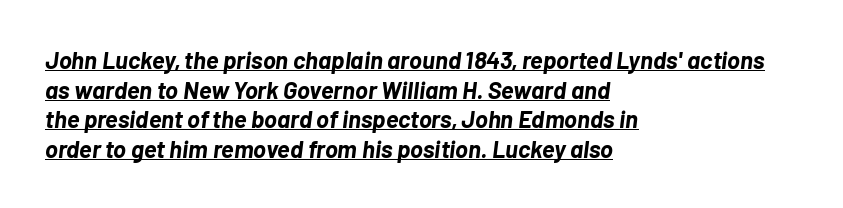
Students, this is bold: see how much ink each stroke carries. In terms of posture, this sample is oblique. Honestly, the letter spacing is just normal — you wouldn't notice it. The ragged edge is on the right, which tells us the setting is flush left. The face used here appears with an underline applied.
